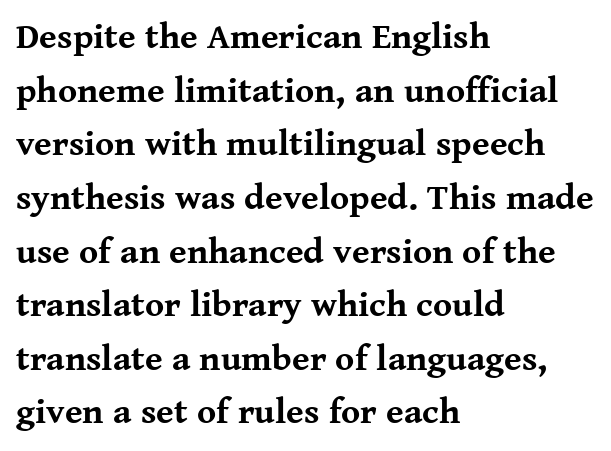
The foot of each line stays bare and open. Do the characters align in a grid? No, the font is proportional. The font family rendered here belongs to the serif group. Set as a true bold cut, around the 700 mark. How would I describe the line gaps? Plain and ordinary. Caption: multi-line text, flush left, ragged right.
